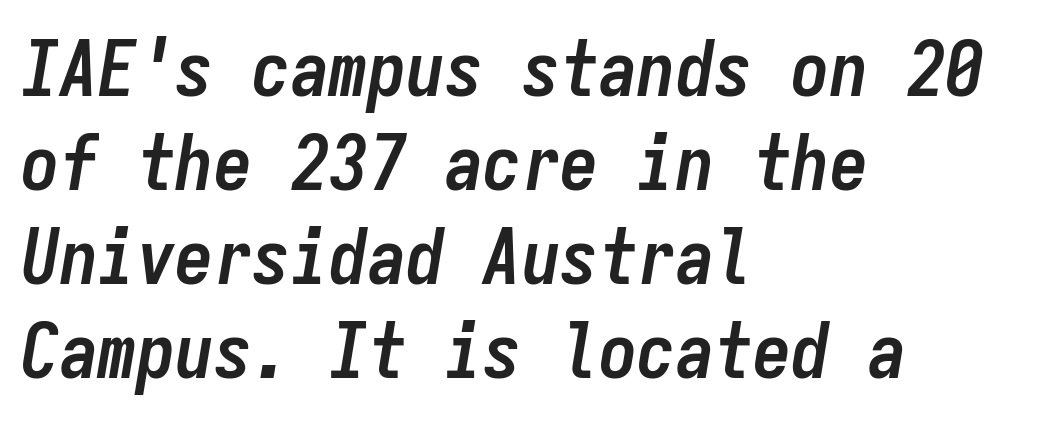
The image shows 77 px semibold, condensed type, italic (leaning right), monospaced; set left-aligned, line spacing 1.22x, normal letter spacing, not underlined; low stroke contrast and a medium x-height.
